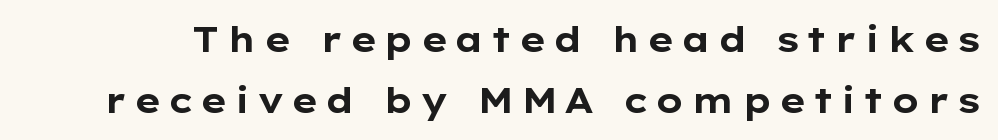
Posture: upright roman. Pretty heavy lettering here — definitely bold. The face used here is proportionally spaced, like ordinary book or web type. Typographically, this falls in the sans-serif category. Just letters on the line, the space beneath them empty.
